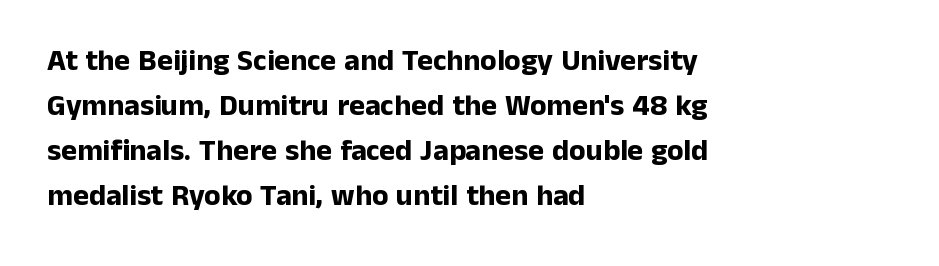
{"serif": "no", "italic": "no", "bold": "yes", "weight": "bold", "width": "normal", "stroke_contrast": "low", "x_height": "medium", "monospaced": "no", "underline": "no", "align": "left", "line_spacing": "normal", "line_spacing_ratio": 1.5, "letter_spacing": "normal", "letter_spacing_em": 0.0, "glyph_px": 30}
